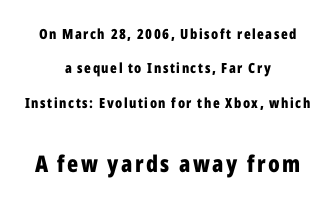
The image shows 23 px bold type, upright; set centered, loose line spacing (2.46x), not underlined; the second (bottom) block is 1.64x larger.
